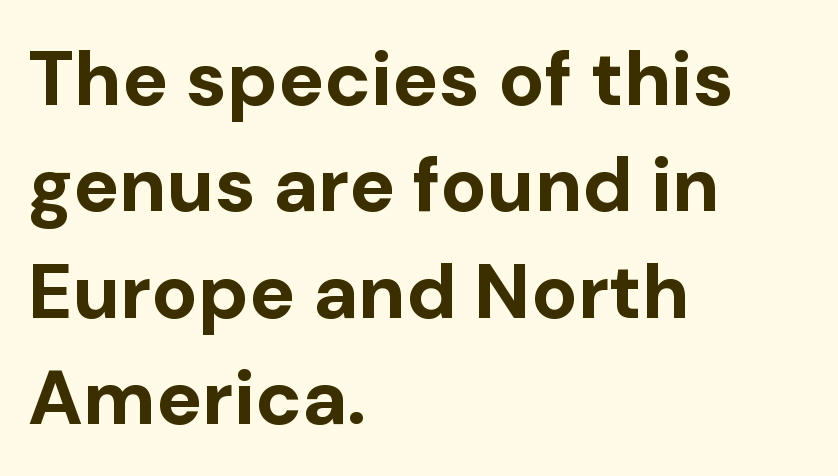
The lettering stays uniformly vertical, giving the passage a roman look. Anything drawn beneath the words? Only blank space. The rendering uses a bold face; every stroke is thick and dark. The rows are spaced the way most documents space them. Character widths vary here, with narrow letters taking less room than wide ones.
